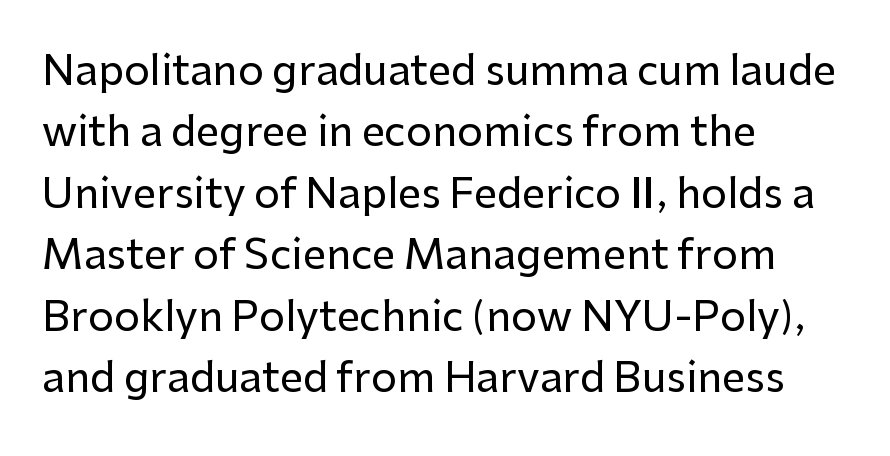
The designer left line spacing at the default. Honestly, there is no underline to notice here at all. These lines were composed using upright roman letters. Does extra space separate the letters? No, they use regular spacing. Where is the straight margin? On the left. Do the characters align in a grid? No, the font is proportional.
